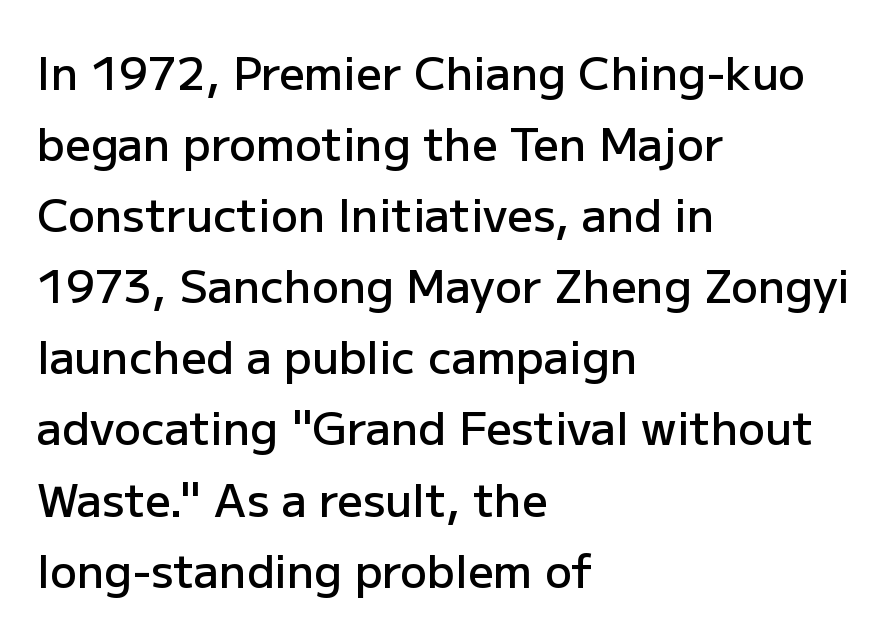
{"serif": "no", "italic": "no", "bold": "semi", "weight": "semibold", "width": "normal", "stroke_contrast": "low", "x_height": "medium", "monospaced": "no", "underline": "no", "align": "left", "line_spacing": "normal", "line_spacing_ratio": 1.58, "letter_spacing": "normal", "letter_spacing_em": 0.0, "glyph_px": 45}
